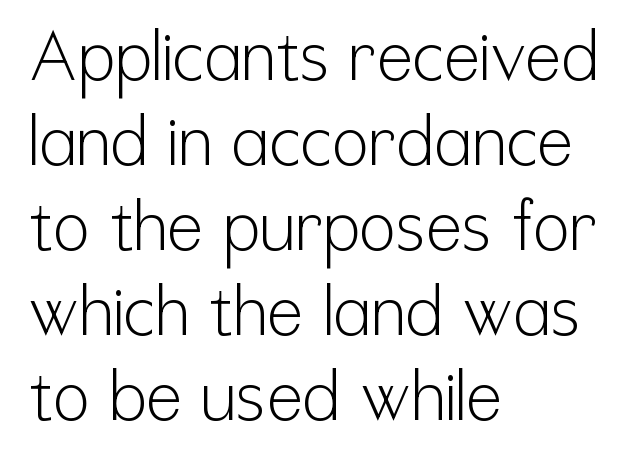
Honestly, there is no underline to notice here at all. A roman cut, with each character standing at attention. Nothing unusual about the tracking: characters are spaced as the font intends. Each line starts at the same left margin while the right side varies. The rendering uses natural spacing where letterforms have individual widths. This is sans-serif lettering, the kind often seen on screens and signage.
